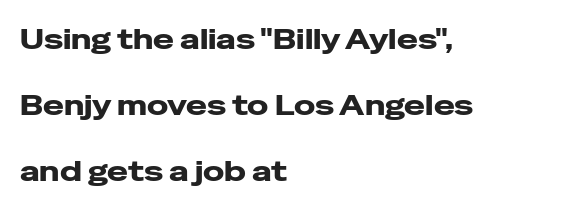
Spacing verdict: proportional, widths tailored to each character. Lines of text with bare space underneath. The vertical gap from one line to the next is large. Honestly, the letter spacing is just normal — you wouldn't notice it. Nothing sits at the stroke ends, so this counts as sans-serif.
